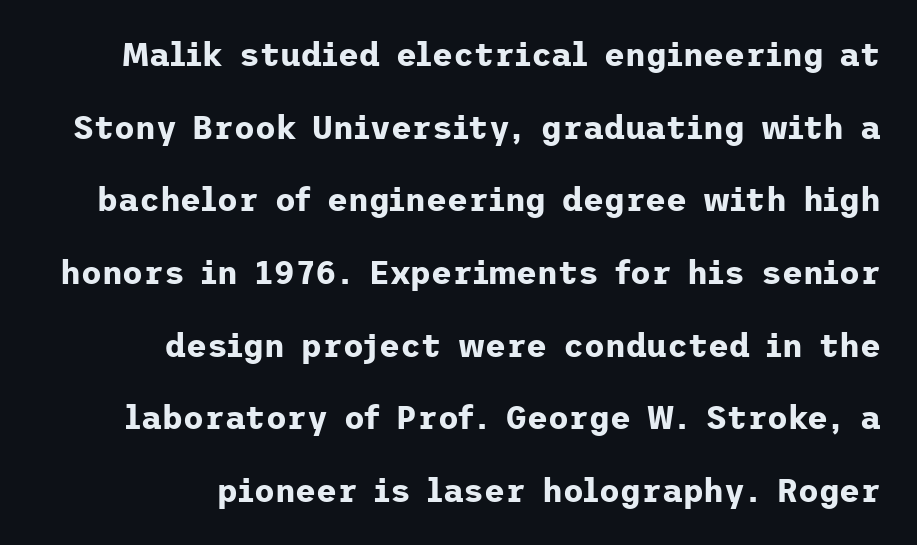
Q: Is the text bold? A: Yes.
Q: Is the text italic (slanted)? A: No, it is upright.
Q: Is the typeface a serif or a sans-serif typeface? A: Sans-serif.
Q: Is the text underlined? A: No.
Q: How is the paragraph aligned? A: Right-aligned.
Q: Is the spacing between letters normal or unusually wide? A: Normal.
Q: Is the spacing between lines tight, normal or loose? A: Loose.
Q: Width (condensed, normal, or wide)? A: Normal.
Q: Stroke contrast? A: Low.
Q: x-height? A: Medium.
